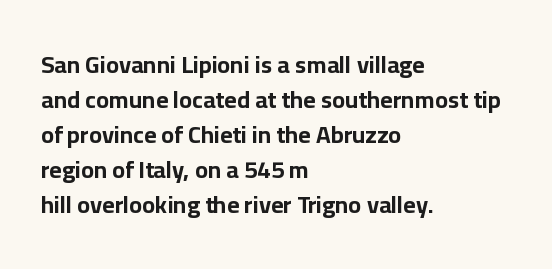
Q: Is the text bold? A: Yes.
Q: Is the text italic (slanted)? A: No, it is upright.
Q: Is the text underlined? A: No.
Q: How is the paragraph aligned? A: Left-aligned.
Q: Is the spacing between letters normal or unusually wide? A: Normal.
Q: Is the spacing between lines tight, normal or loose? A: Normal.
